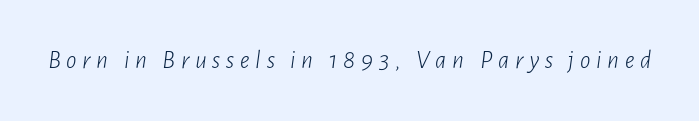
The image shows 26 px text type, italic (leaning right); set unusually wide letter spacing (+0.22 em), not underlined.
